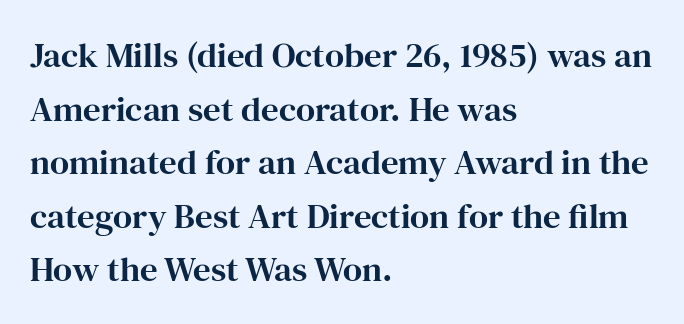
Q: Is the text italic (slanted)? A: No, it is upright.
Q: Is the typeface a serif or a sans-serif typeface? A: Serif.
Q: Is the text underlined? A: No.
Q: How is the paragraph aligned? A: Left-aligned.
Q: Is the spacing between letters normal or unusually wide? A: Normal.
Q: Is the spacing between lines tight, normal or loose? A: Normal.
Q: Width (condensed, normal, or wide)? A: Normal.
Q: Stroke contrast? A: High.
Q: x-height? A: Medium.
Q: Monospaced? A: No.
